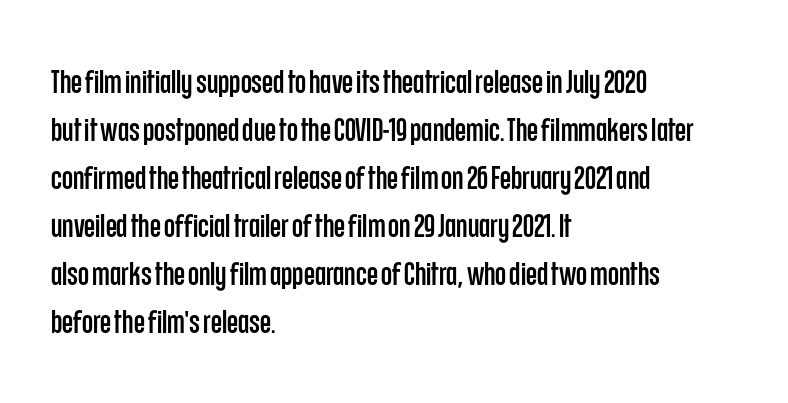
Q: Is the text italic (slanted)? A: No, it is upright.
Q: Is the typeface a serif or a sans-serif typeface? A: Sans-serif.
Q: Is the text underlined? A: No.
Q: How is the paragraph aligned? A: Left-aligned.
Q: Is the spacing between letters normal or unusually wide? A: Normal.
Q: Is the spacing between lines tight, normal or loose? A: Normal.
Q: Width (condensed, normal, or wide)? A: Condensed.
Q: Stroke contrast? A: Low.
Q: x-height? A: Large.
Q: Monospaced? A: No.
